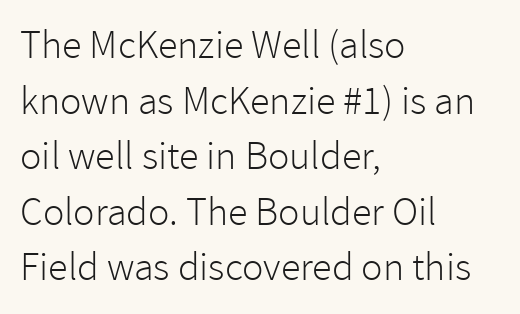
Posture: upright roman. Each stroke keeps to a modest, everyday thickness or less. The setting favours the left margin, as ordinary paragraphs usually do. Is this a sans? Yes — the strokes have no serifs. How are the letters spaced? Ordinarily, with no added tracking. Each new line begins a customary step beneath the previous one.
